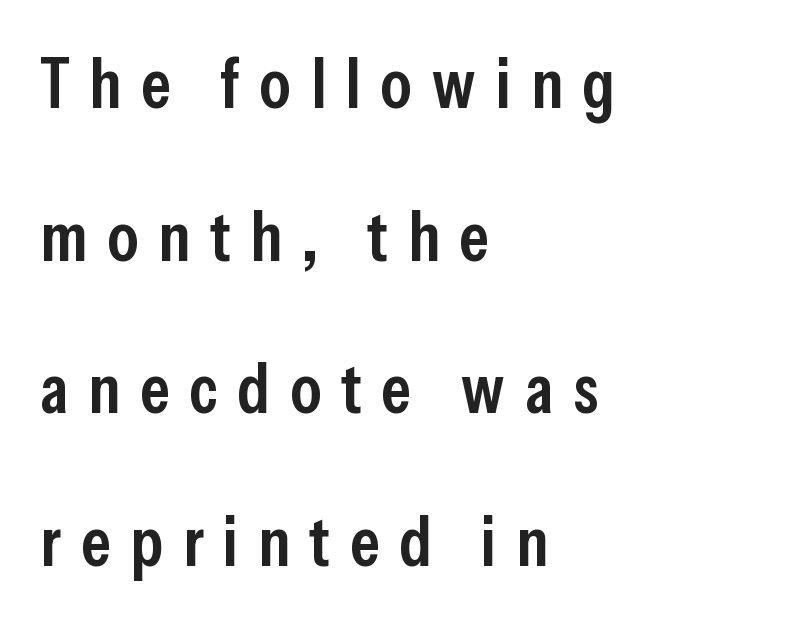
The image shows 70 px semibold, condensed sans-serif type, upright; set left-aligned, loose line spacing (2.18x), unusually wide letter spacing (+0.28 em), not underlined; low stroke contrast and a medium x-height.
